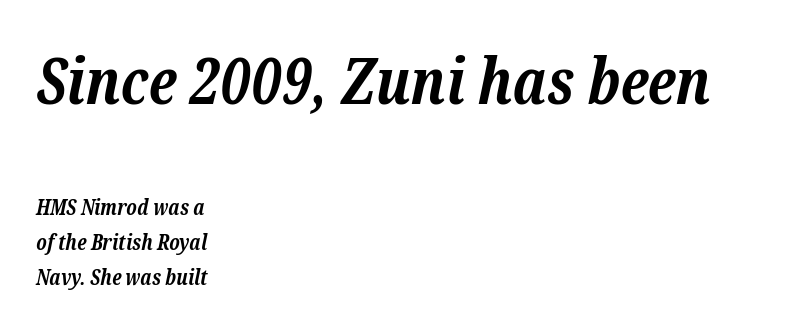
Serif or sans? Serif — the stroke terminals have little feet. Words float on clear page, feet unadorned. Does the lettering tilt? It does — this is italic. Alignment: flush left. The passage shown has conventional tracking throughout. Quick note: interline space is typical.
